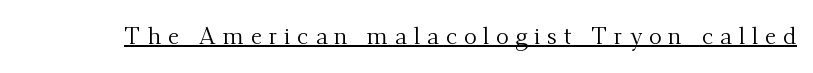
Heaviness? Minimal to ordinary, like unemphasized prose. Is the letter spacing exaggerated? Yes — the characters are pushed far apart. Does a line run under the words? Yes, clearly. Vertical strokes here are truly vertical.
